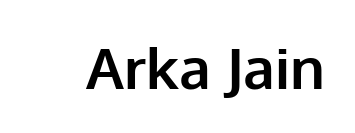
Q: Is the text bold? A: Yes.
Q: Is the text italic (slanted)? A: No, it is upright.
Q: Is the typeface a serif or a sans-serif typeface? A: Sans-serif.
Q: Is the text underlined? A: No.
Q: Is the spacing between letters normal or unusually wide? A: Normal.
Q: Width (condensed, normal, or wide)? A: Normal.
Q: Stroke contrast? A: Low.
Q: x-height? A: Medium.
Q: Monospaced? A: No.
